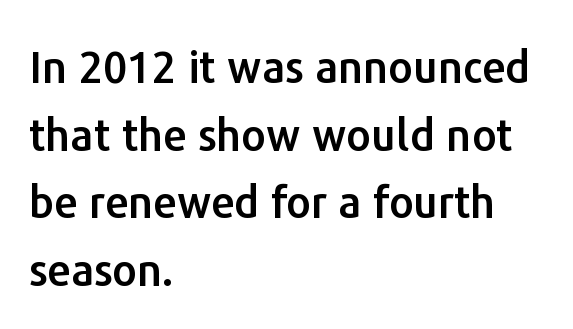
The image shows 43 px sans-serif type, upright; set left-aligned, normal line spacing (1.57x), normal letter spacing, not underlined; low stroke contrast and a medium x-height.
